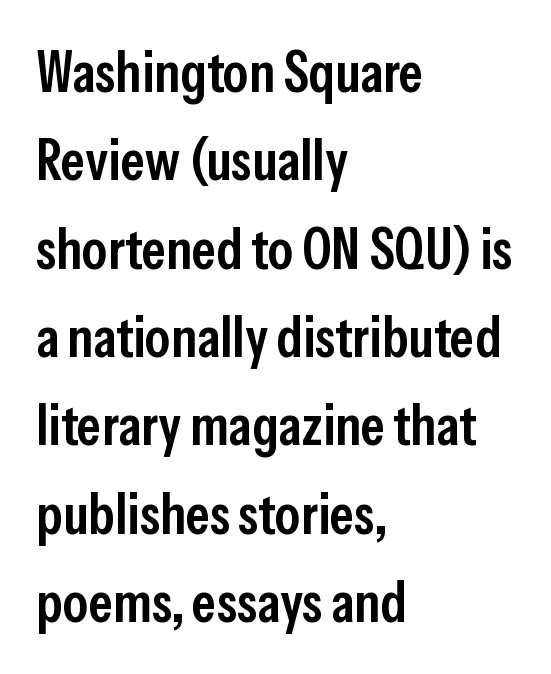
{"serif": "no", "italic": "no", "bold": "semi", "weight": "semibold", "width": "condensed", "stroke_contrast": "low", "x_height": "medium", "monospaced": "no", "underline": "no", "align": "left", "line_spacing": "normal", "line_spacing_ratio": 1.55, "letter_spacing": "normal", "letter_spacing_em": 0.0, "glyph_px": 57}
